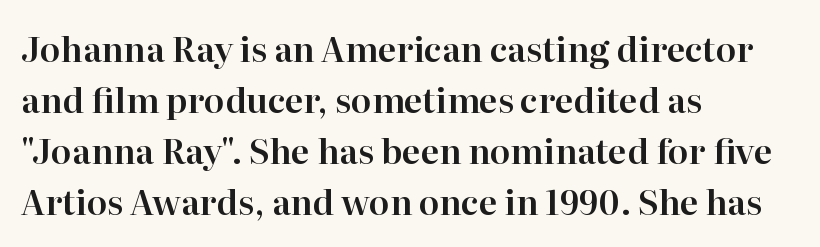
Q: Is the text italic (slanted)? A: No, it is upright.
Q: Is the typeface a serif or a sans-serif typeface? A: Serif.
Q: Is the text underlined? A: No.
Q: How is the paragraph aligned? A: Left-aligned.
Q: Is the spacing between letters normal or unusually wide? A: Normal.
Q: Is the spacing between lines tight, normal or loose? A: Normal.
Q: Width (condensed, normal, or wide)? A: Normal.
Q: Stroke contrast? A: High.
Q: x-height? A: Medium.
Q: Monospaced? A: No.
